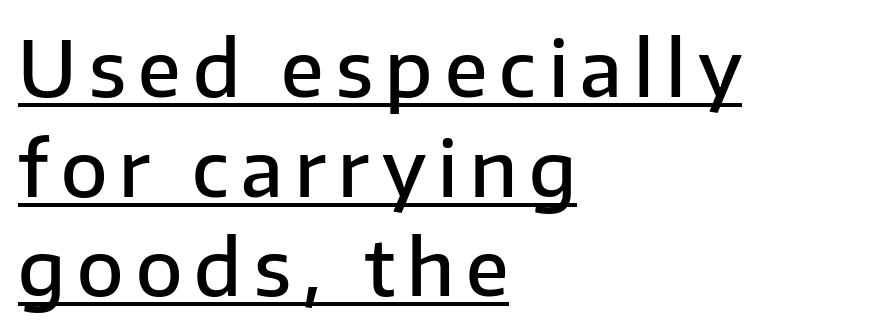
The image shows 76 px semibold sans-serif type, upright; set left-aligned, normal line spacing (1.31x), underlined; low stroke contrast and a medium x-height.
